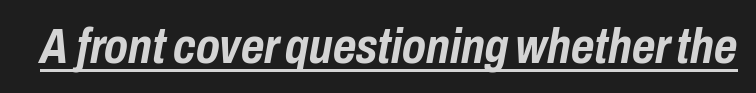
Q: Is the text bold? A: Yes.
Q: Is the text italic (slanted)? A: Yes, it leans right by about 10 degrees.
Q: Is the text underlined? A: Yes.
Q: Is the spacing between letters normal or unusually wide? A: Normal.
Q: Width (condensed, normal, or wide)? A: Condensed.
Q: Stroke contrast? A: Low.
Q: x-height? A: Medium.
Q: Monospaced? A: No.
